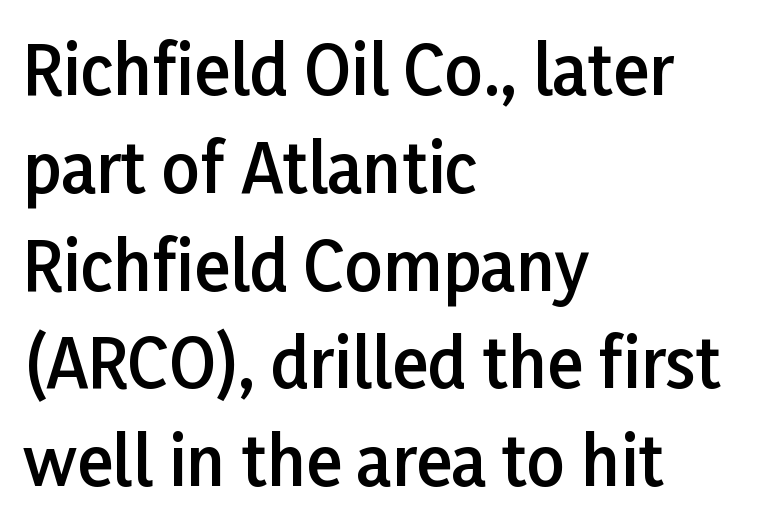
Q: Is the text bold? A: Semi-bold.
Q: Is the text italic (slanted)? A: No, it is upright.
Q: Is the typeface a serif or a sans-serif typeface? A: Sans-serif.
Q: Is the text underlined? A: No.
Q: How is the paragraph aligned? A: Left-aligned.
Q: Is the spacing between letters normal or unusually wide? A: Normal.
Q: Is the spacing between lines tight, normal or loose? A: Normal.
Q: Width (condensed, normal, or wide)? A: Normal.
Q: Stroke contrast? A: Low.
Q: x-height? A: Medium.
Q: Monospaced? A: No.
